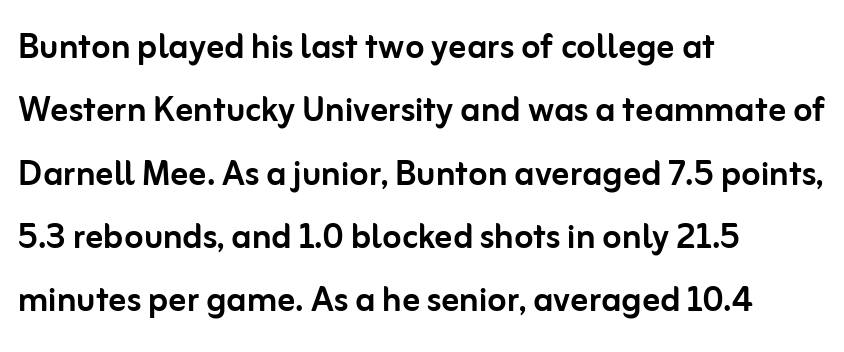
The image shows 44 px sans-serif type, upright; set left-aligned, normal line spacing (1.44x), normal letter spacing, not underlined; low stroke contrast and a medium x-height.
